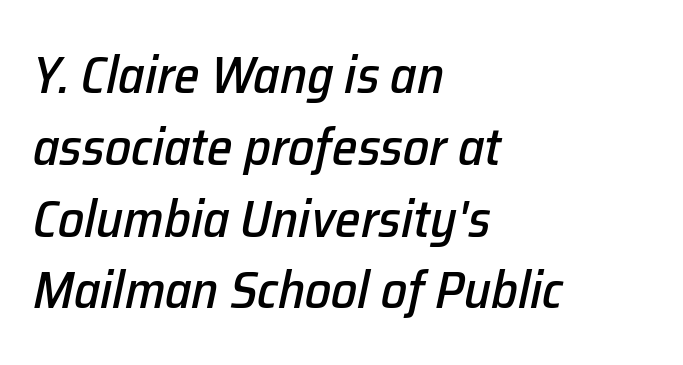
{"italic": "yes", "lean": "right", "slant_degrees": 12, "width": "normal", "stroke_contrast": "low", "x_height": "medium", "monospaced": "no", "underline": "no", "align": "left", "line_spacing": "normal", "line_spacing_ratio": 1.38, "letter_spacing": "normal", "letter_spacing_em": 0.0, "glyph_px": 52}
